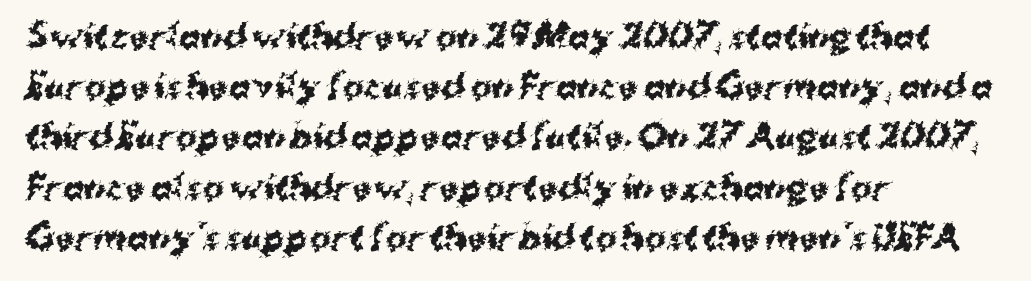
Each row of text sits above clean, open space. The designer went with a sans here, leaving each stem footless. Varying glyph widths throughout — classic text-font behaviour. Leading matches the norm, producing a regular column.
